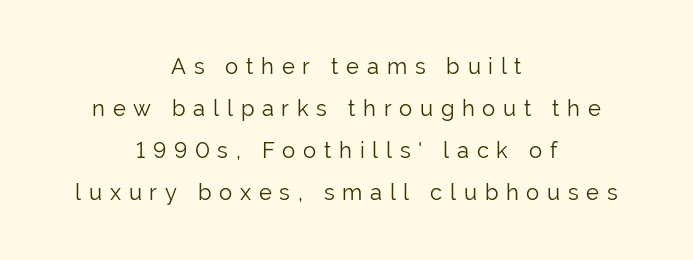
The image shows 22 px text type, upright; set centered, loose line spacing (1.91x), unusually wide letter spacing (+0.35 em), not underlined.
